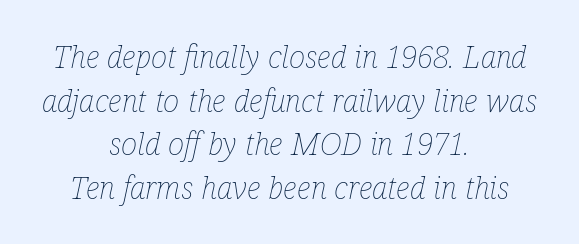
The rendering uses a moderate line-height, typical for paragraphs. Horizontally, the lines are justified to the midpoint only. Heft: none added — not bold. Do the characters align in a grid? No, the font is proportional.
